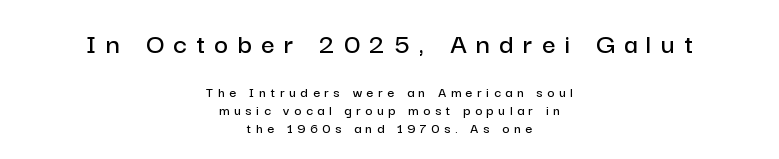
{"serif": "no", "italic": "no", "width": "normal", "stroke_contrast": "low", "x_height": "medium", "monospaced": "no", "underline": "no", "align": "center", "line_spacing_ratio": 1.2, "letter_spacing": "wide", "letter_spacing_em": 0.31, "larger_block": "first", "size_ratio": 2.0, "glyph_px": 30}
